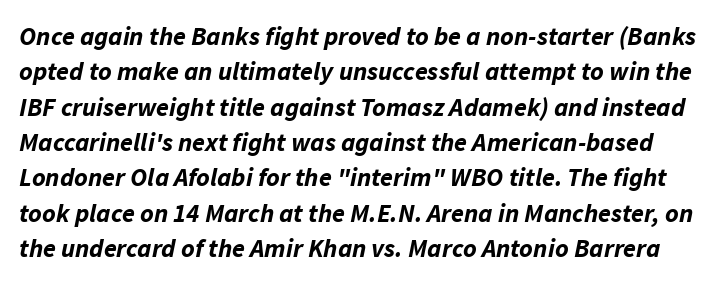
{"italic": "yes", "lean": "right", "slant_degrees": 11, "bold": "yes", "underline": "no", "line_spacing": "normal", "line_spacing_ratio": 1.36, "letter_spacing": "normal", "letter_spacing_em": 0.0, "glyph_px": 26}
